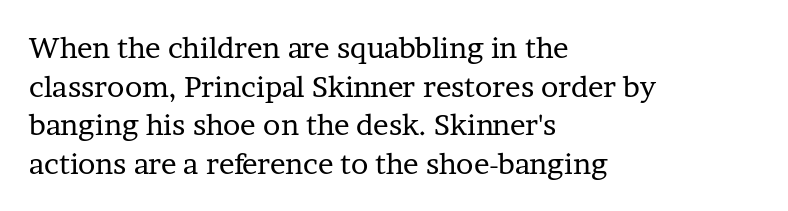
Q: Is the text bold? A: No.
Q: Is the text italic (slanted)? A: No, it is upright.
Q: Is the typeface a serif or a sans-serif typeface? A: Serif.
Q: Is the text underlined? A: No.
Q: How is the paragraph aligned? A: Left-aligned.
Q: Is the spacing between letters normal or unusually wide? A: Normal.
Q: Is the spacing between lines tight, normal or loose? A: Normal.
Q: Width (condensed, normal, or wide)? A: Normal.
Q: Stroke contrast? A: Low.
Q: x-height? A: Medium.
Q: Monospaced? A: No.
